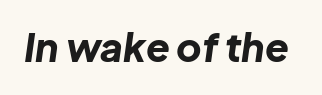
Tracking here is standard; glyphs follow each other at the usual distance. Descenders hang freely into open space. The whole block is typeset with a tilt. Varying glyph widths throughout — classic text-font behaviour. Bold? Absolutely — the strokes are thick and heavy.
